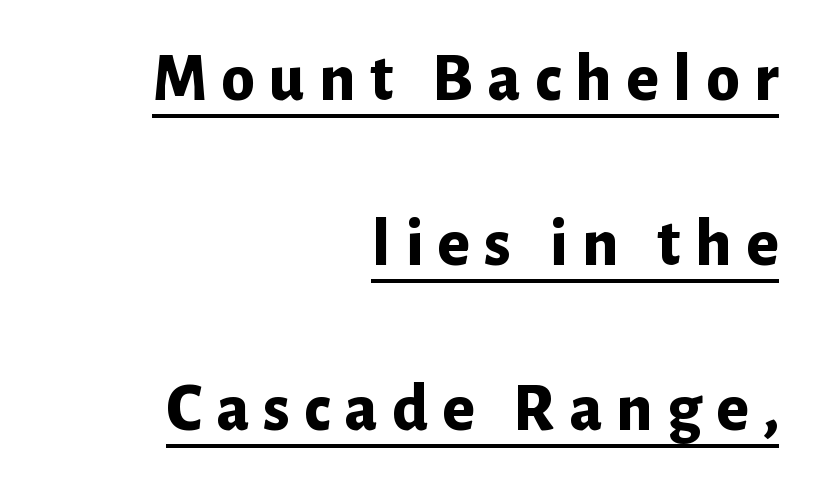
The vertical gap from one line to the next is large. These lines carry a lot of weight — the face is fully bold. Rendered with straight, roman letterforms. Right-aligned paragraph, ragged on the left.
